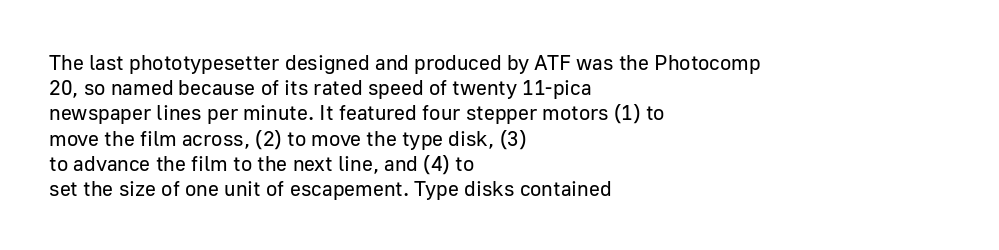
The letterforms sit shoulder to shoulder at normal distance. Typeset ragged right — the left edge is the straight one. The lettering holds an erect, upright posture throughout. Vertical stems look standard width or narrower in stroke. Beneath every word, the page is bare.
